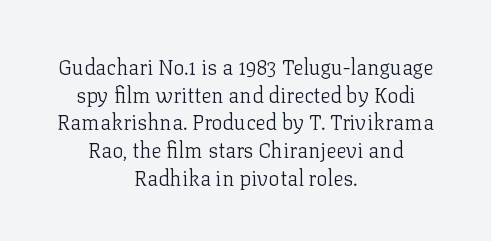
Line starts and ends both wander, symmetrically. A bare baseline throughout the passage. The strokes are not fattened; the text isn't bold. If you measured baseline to baseline, you'd find a middling distance. These lines were composed using upright roman letters.
